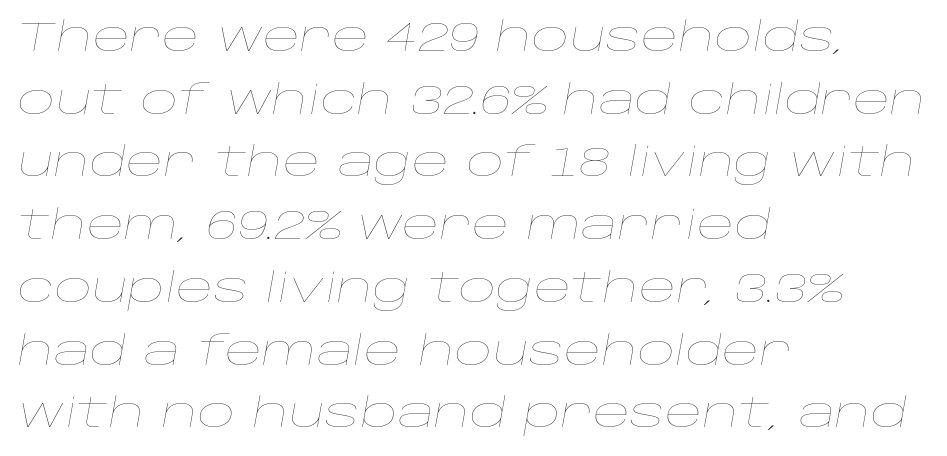
Default kerning and tracking; the words read as compact shapes. Do the characters align in a grid? No, the font is proportional. The line-height multiplier appears to be the usual default. Line starts are locked; line ends wander. Bare-footed words on every line.
